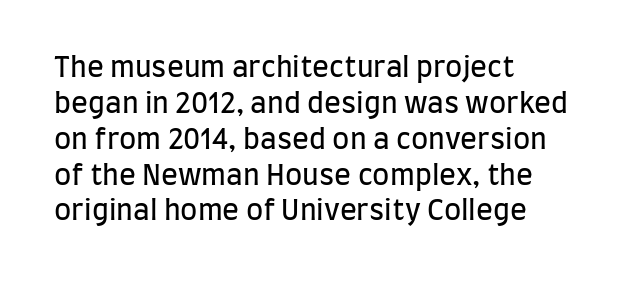
Q: Is the text bold? A: No.
Q: Is the text italic (slanted)? A: No, it is upright.
Q: Is the typeface a serif or a sans-serif typeface? A: Sans-serif.
Q: Is the text underlined? A: No.
Q: How is the paragraph aligned? A: Left-aligned.
Q: Is the spacing between letters normal or unusually wide? A: Normal.
Q: Is the spacing between lines tight, normal or loose? A: Normal.
Q: Width (condensed, normal, or wide)? A: Condensed.
Q: Stroke contrast? A: Low.
Q: x-height? A: Large.
Q: Monospaced? A: No.
